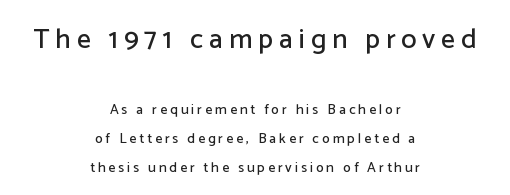
To sum up the face: it is a sans, with no serifs. Scale decreases going downward across the two blocks. This rendering widens character spacing well past its baseline value. Vertically, the passage feels expansive, rows floating well apart. Descenders are the only things crossing below the line. Vertical strokes here are truly vertical.
